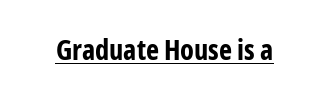
{"serif": "no", "italic": "no", "bold": "yes", "weight": "bold", "width": "condensed", "stroke_contrast": "low", "x_height": "medium", "monospaced": "no", "underline": "yes", "letter_spacing": "normal", "letter_spacing_em": 0.0, "glyph_px": 28}
